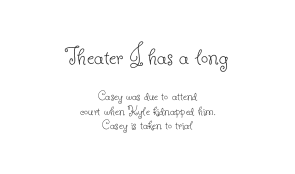
Q: Is the text bold? A: No.
Q: Is the text italic (slanted)? A: No, it is upright.
Q: Is the text underlined? A: No.
Q: How is the paragraph aligned? A: Centered.
Q: Is the spacing between letters normal or unusually wide? A: Normal.
Q: Is the spacing between lines tight, normal or loose? A: Tight.
Q: Which block of text is set in a larger size, the first (top) or the second (bottom)? A: The first (top) one.
